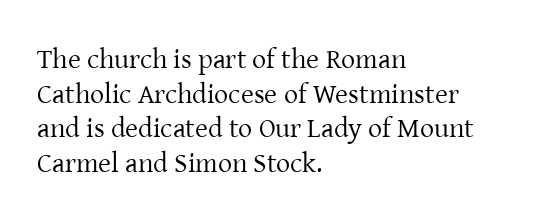
{"serif": "yes", "italic": "no", "bold": "no", "weight": "regular", "width": "normal", "stroke_contrast": "low", "x_height": "medium", "monospaced": "no", "underline": "no", "align": "left", "line_spacing_ratio": 1.24, "letter_spacing": "normal", "letter_spacing_em": 0.0, "glyph_px": 28}
